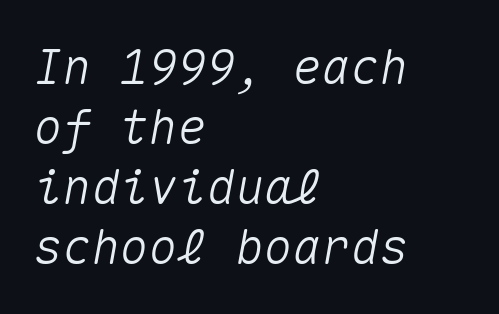
{"italic": "yes", "lean": "right", "slant_degrees": 10, "width": "normal", "stroke_contrast": "medium", "x_height": "medium", "monospaced": "yes", "underline": "no", "align": "left", "line_spacing": "normal", "line_spacing_ratio": 1.25, "letter_spacing": "normal", "letter_spacing_em": 0.0, "glyph_px": 48}
